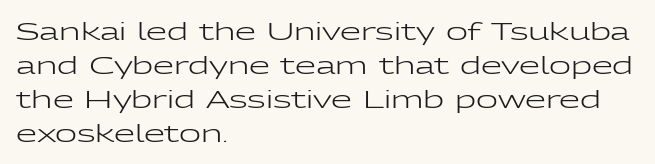
Decoration check: the copy has no underline. Teacher's note: observe the even left margin — that is flush-left alignment. Interline gaps are of average width in this sample. No chunkiness to these letters — they're not bold. These lines were composed using upright roman letters.
